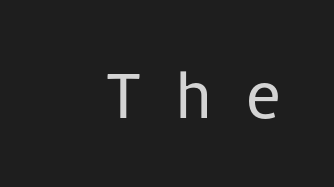
Q: Is the text bold? A: No.
Q: Is the text italic (slanted)? A: No, it is upright.
Q: Is the typeface a serif or a sans-serif typeface? A: Sans-serif.
Q: Is the text underlined? A: No.
Q: Is the spacing between letters normal or unusually wide? A: Unusually wide.
Q: Width (condensed, normal, or wide)? A: Normal.
Q: Stroke contrast? A: Low.
Q: x-height? A: Medium.
Q: Monospaced? A: No.
